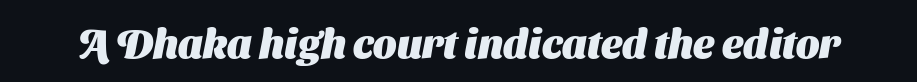
{"serif": "no", "bold": "yes", "weight": "heavy", "width": "normal", "stroke_contrast": "medium", "x_height": "medium", "monospaced": "no", "underline": "no", "letter_spacing": "normal", "letter_spacing_em": 0.0, "glyph_px": 41}
